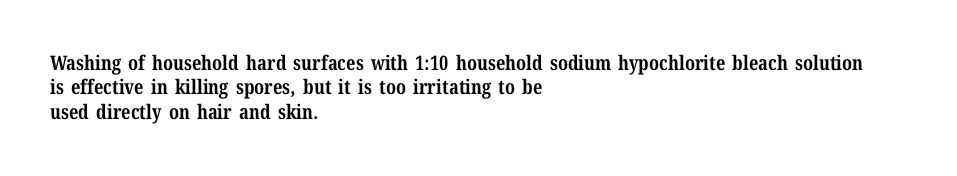
{"italic": "no", "bold": "yes", "underline": "no", "align": "left", "line_spacing_ratio": 1.22, "letter_spacing": "normal", "letter_spacing_em": 0.0, "glyph_px": 20}
